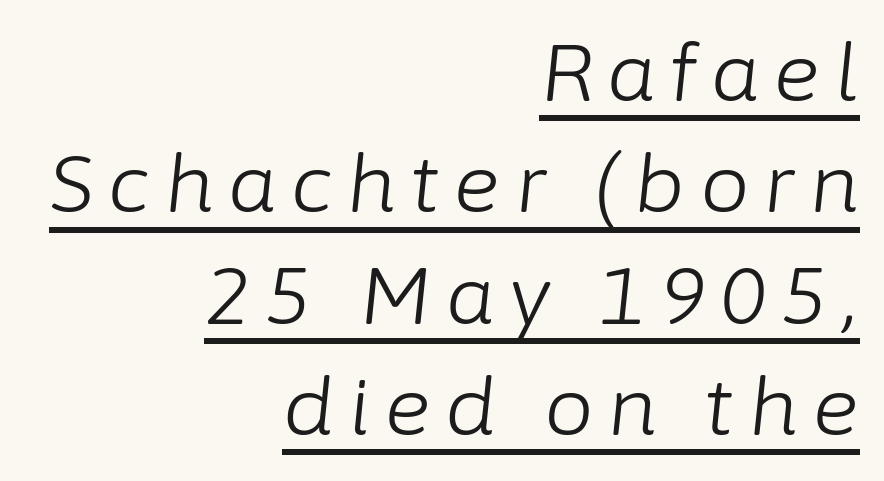
{"italic": "yes", "lean": "right", "slant_degrees": 6, "bold": "no", "weight": "light", "width": "normal", "stroke_contrast": "low", "x_height": "medium", "monospaced": "no", "underline": "yes", "align": "right", "line_spacing": "normal", "line_spacing_ratio": 1.41, "glyph_px": 79}
